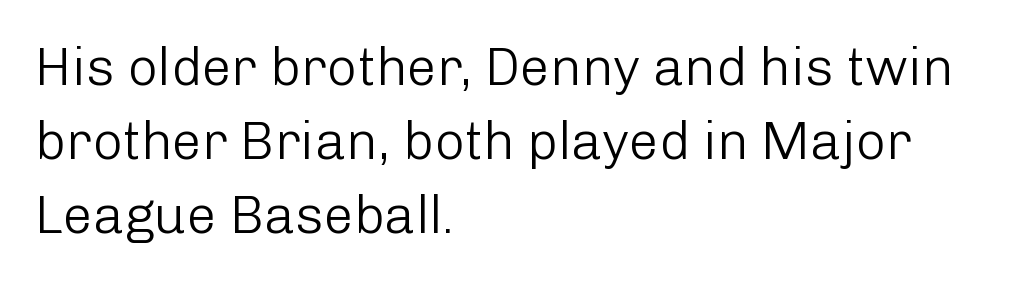
{"serif": "no", "italic": "no", "bold": "no", "weight": "light", "width": "normal", "stroke_contrast": "low", "x_height": "medium", "monospaced": "no", "underline": "no", "align": "left", "line_spacing": "normal", "line_spacing_ratio": 1.4, "letter_spacing": "normal", "letter_spacing_em": 0.0, "glyph_px": 53}
